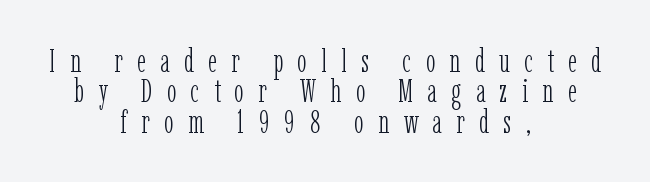
Q: Is the text bold? A: No.
Q: Is the text italic (slanted)? A: No, it is upright.
Q: Is the typeface a serif or a sans-serif typeface? A: Serif.
Q: Is the text underlined? A: No.
Q: How is the paragraph aligned? A: Centered.
Q: Is the spacing between letters normal or unusually wide? A: Unusually wide.
Q: Is the spacing between lines tight, normal or loose? A: Tight.
Q: Width (condensed, normal, or wide)? A: Condensed.
Q: Stroke contrast? A: Low.
Q: x-height? A: Medium.
Q: Monospaced? A: No.
